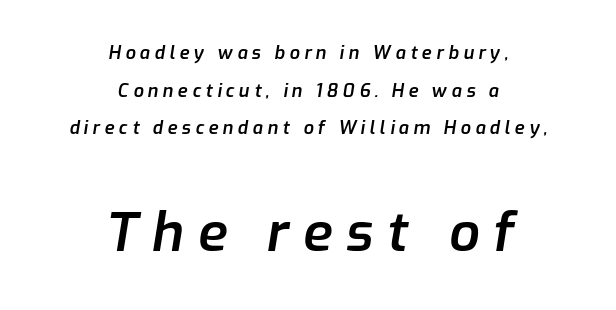
The image shows 54 px semibold type, italic (leaning right); set centered, loose line spacing (2.09x), unusually wide letter spacing (+0.25 em), not underlined; the second (bottom) block is 3.0x larger; low stroke contrast and a medium x-height.
